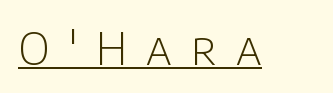
Q: Is the text bold? A: No.
Q: Is the text italic (slanted)? A: No, it is upright.
Q: Is the typeface a serif or a sans-serif typeface? A: Sans-serif.
Q: Is the text underlined? A: Yes.
Q: Is the spacing between letters normal or unusually wide? A: Unusually wide.
Q: Width (condensed, normal, or wide)? A: Normal.
Q: Stroke contrast? A: Low.
Q: x-height? A: Large.
Q: Monospaced? A: No.
